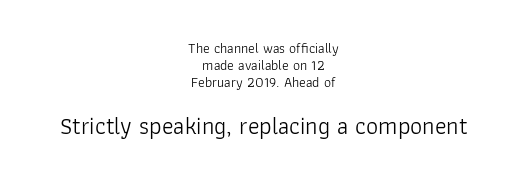
Q: Is the text bold? A: No.
Q: Is the text italic (slanted)? A: No, it is upright.
Q: Is the text underlined? A: No.
Q: How is the paragraph aligned? A: Centered.
Q: Is the spacing between letters normal or unusually wide? A: Normal.
Q: Which block of text is set in a larger size, the first (top) or the second (bottom)? A: The second (bottom) one.
